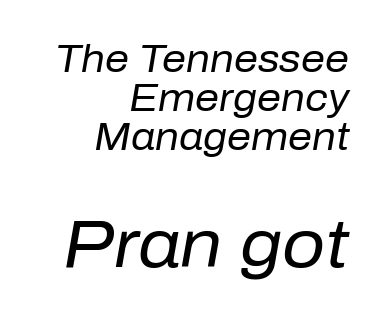
Q: Is the text bold? A: No.
Q: Is the text italic (slanted)? A: Yes, it leans right by about 10 degrees.
Q: Is the text underlined? A: No.
Q: How is the paragraph aligned? A: Right-aligned.
Q: Is the spacing between letters normal or unusually wide? A: Normal.
Q: Is the spacing between lines tight, normal or loose? A: Tight.
Q: Which block of text is set in a larger size, the first (top) or the second (bottom)? A: The second (bottom) one.
Q: Width (condensed, normal, or wide)? A: Normal.
Q: Stroke contrast? A: Low.
Q: x-height? A: Medium.
Q: Monospaced? A: No.
